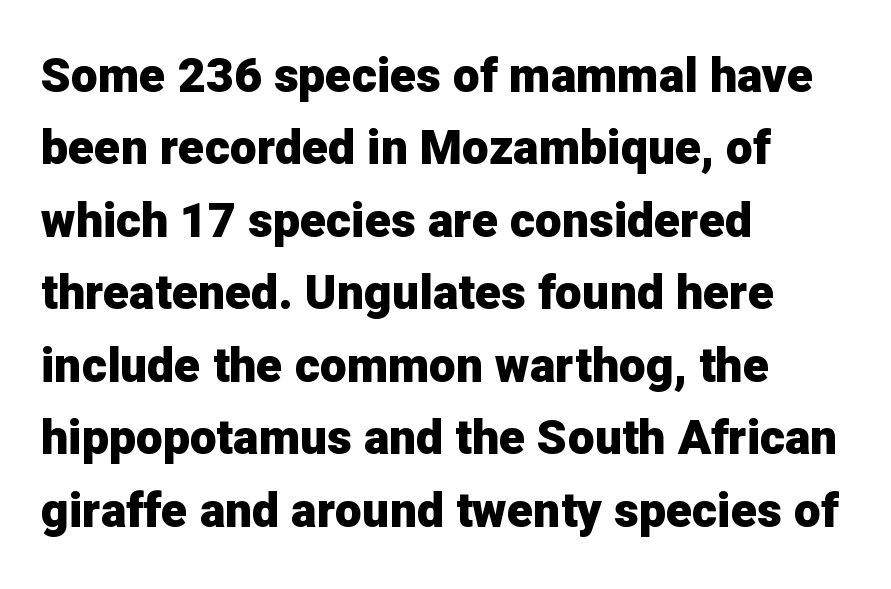
The image shows 48 px heavy sans-serif type, upright; set left-aligned, normal line spacing (1.51x), normal letter spacing, not underlined; low stroke contrast and a medium x-height.
